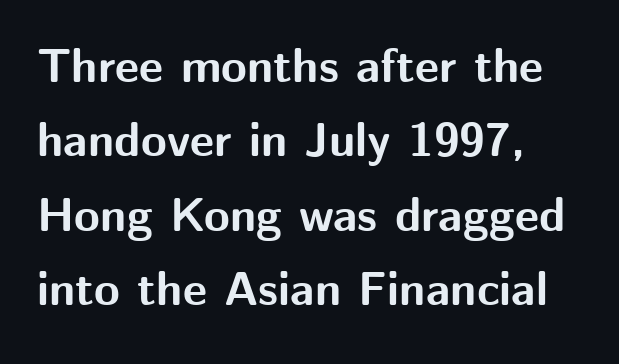
Typeset ragged right — the left edge is the straight one. Inter-character spacing is left at the font's built-in metrics. Descender tails drop into unmarked territory. Every stem runs plumb, perpendicular to the baseline. Heft: maximum for text — a bold.
